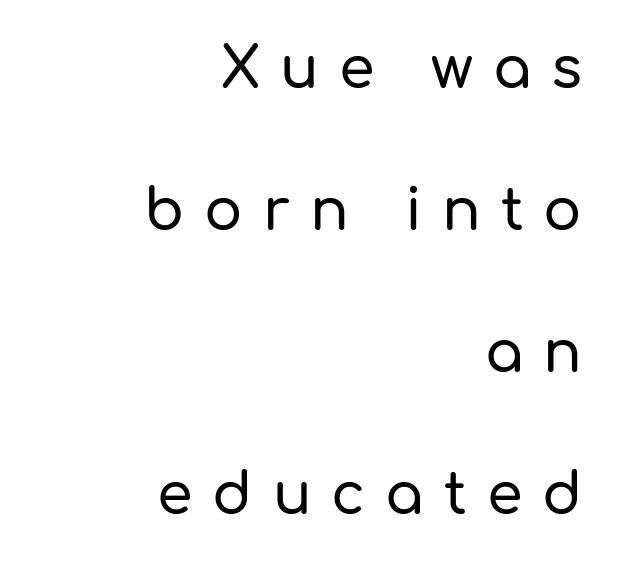
A student would call this right alignment; a typographer would say flush right, rag left. A typesetter would call this proportional, since set widths differ per character. Inter-character spacing is expanded well beyond the font's built-in metrics. Quick note: underline off. Observe the absence of serifs on each vertical stroke in this sample. The vertical gap from one line to the next is large.
